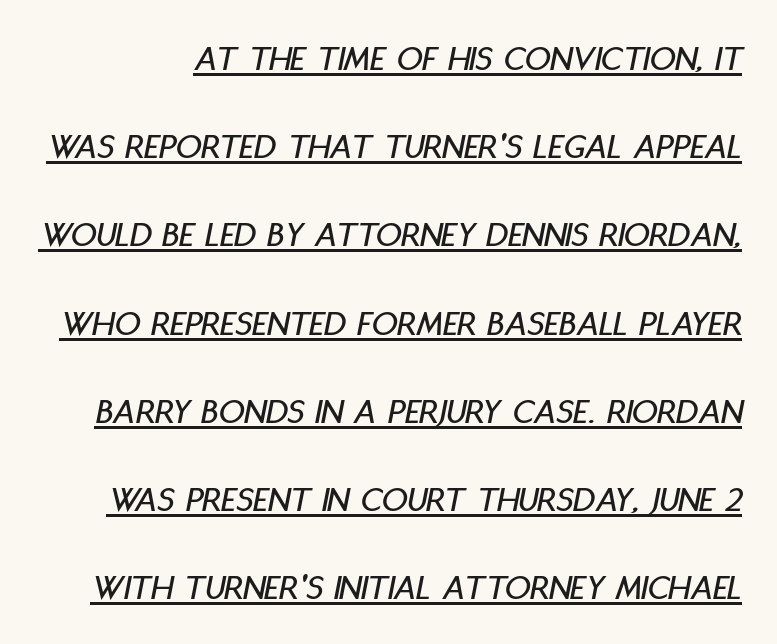
Is this a fixed-width face? No — the glyphs have proportional, varying widths. You could fit nearly another row in the gap between these rows. Slant detected: the letters are inclined. The face used here appears with an underline applied. How are the letters spaced? Ordinarily, with no added tracking.
